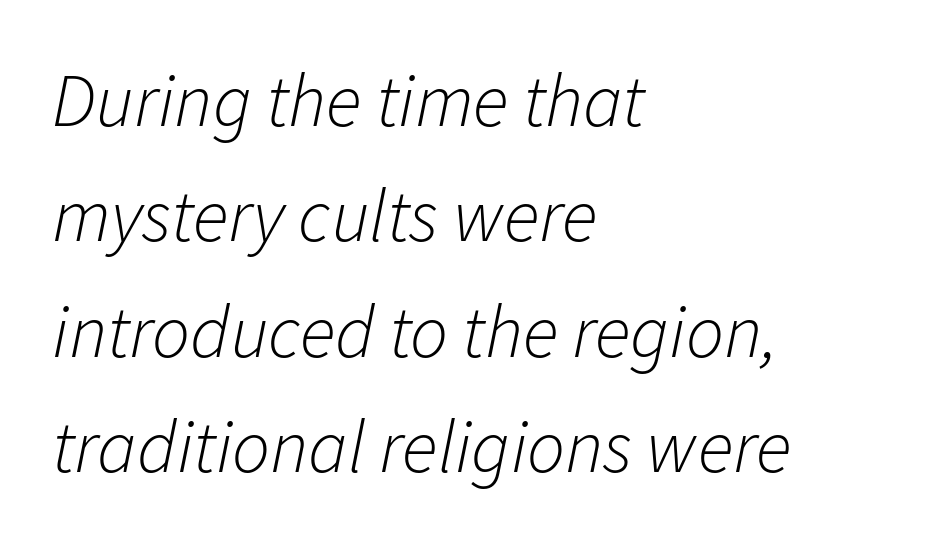
The image shows 75 px light type, italic (leaning right); set left-aligned, normal line spacing (1.54x), normal letter spacing, not underlined; low stroke contrast and a medium x-height.
